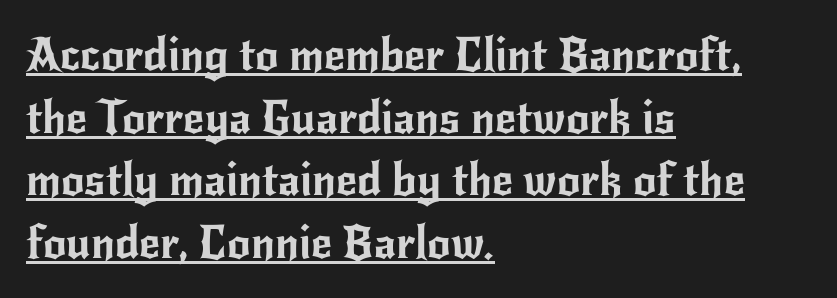
The image shows 46 px sans-serif type, upright; set left-aligned, normal line spacing (1.36x), normal letter spacing, underlined; low stroke contrast and a small x-height.
